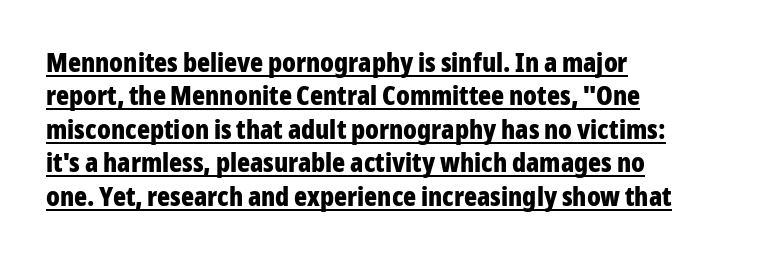
Q: Is the text bold? A: Yes.
Q: Is the text italic (slanted)? A: No, it is upright.
Q: Is the text underlined? A: Yes.
Q: How is the paragraph aligned? A: Left-aligned.
Q: Is the spacing between letters normal or unusually wide? A: Normal.
